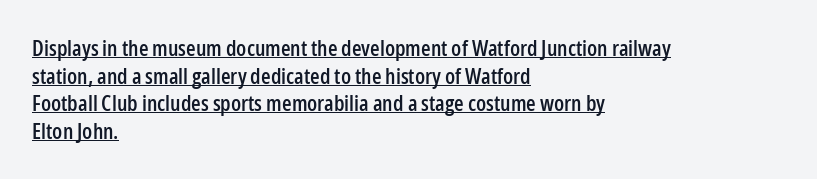
{"italic": "no", "underline": "yes", "align": "left", "line_spacing": "normal", "line_spacing_ratio": 1.26, "letter_spacing": "normal", "letter_spacing_em": 0.0, "glyph_px": 22}
